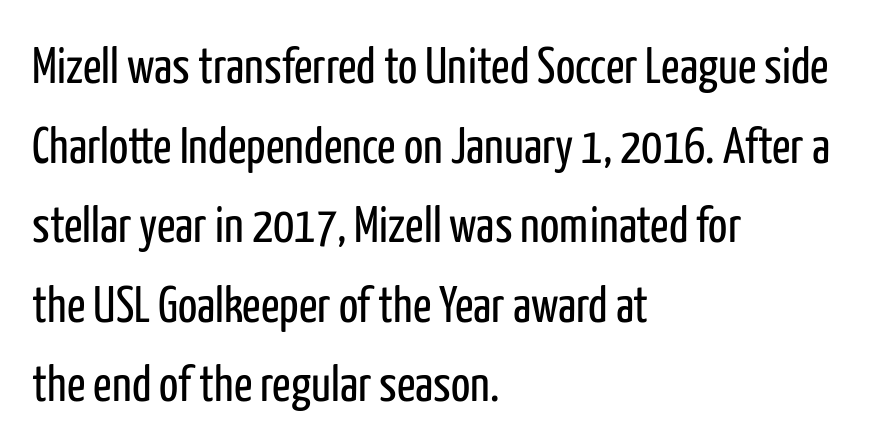
{"serif": "no", "italic": "no", "bold": "no", "weight": "regular", "width": "condensed", "stroke_contrast": "low", "x_height": "medium", "monospaced": "no", "underline": "no", "align": "left", "line_spacing": "normal", "line_spacing_ratio": 1.56, "letter_spacing": "normal", "letter_spacing_em": 0.0, "glyph_px": 51}
